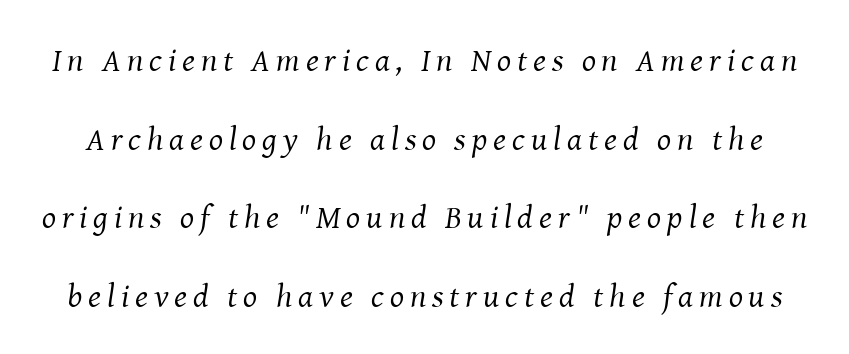
The image shows 33 px regular-weight serif type, italic (leaning right); set loose line spacing (2.38x), not underlined; medium stroke contrast and a medium x-height.
